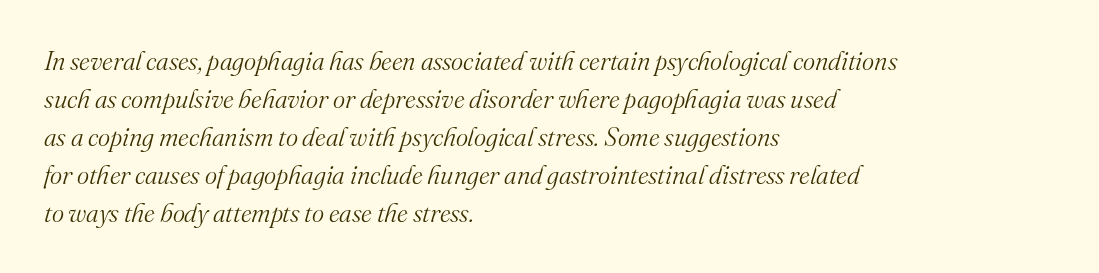
{"italic": "yes", "lean": "right", "slant_degrees": 16, "bold": "no", "underline": "no", "align": "left", "line_spacing": "normal", "line_spacing_ratio": 1.46, "letter_spacing": "normal", "letter_spacing_em": 0.0, "glyph_px": 26}
